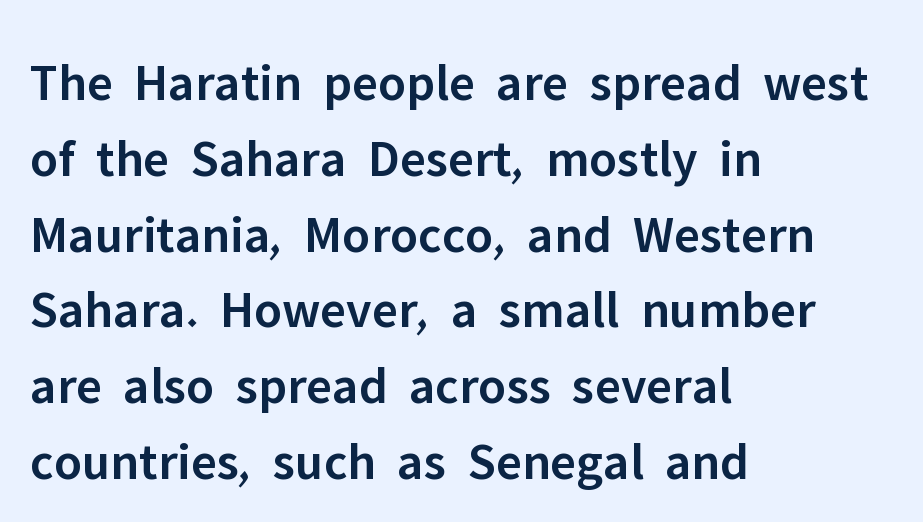
These lines are rendered in a variable-pitch font. Summary of weight: moderately heavy, a semibold. The rendering anchors every line to the left-hand side. Observe the absence of serifs on each vertical stroke in this sample. The face used here is rendered with its standard letterfit. Posture: vertical.
